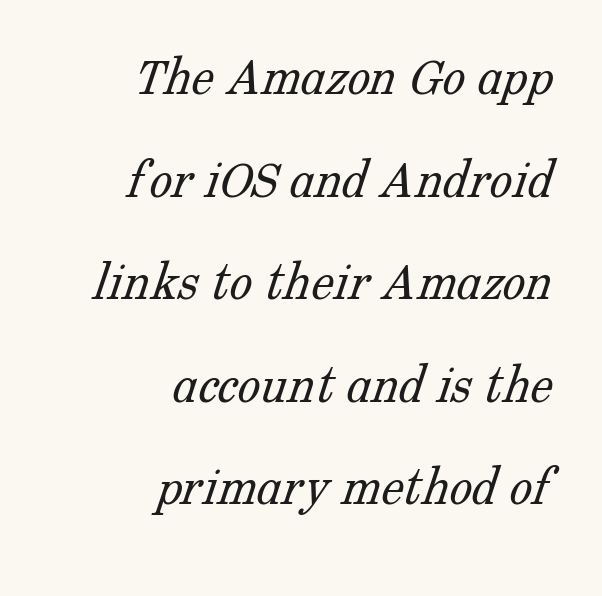
The image shows 57 px light serif type; set right-aligned, line spacing 1.8x, normal letter spacing, not underlined; low stroke contrast and a medium x-height.
